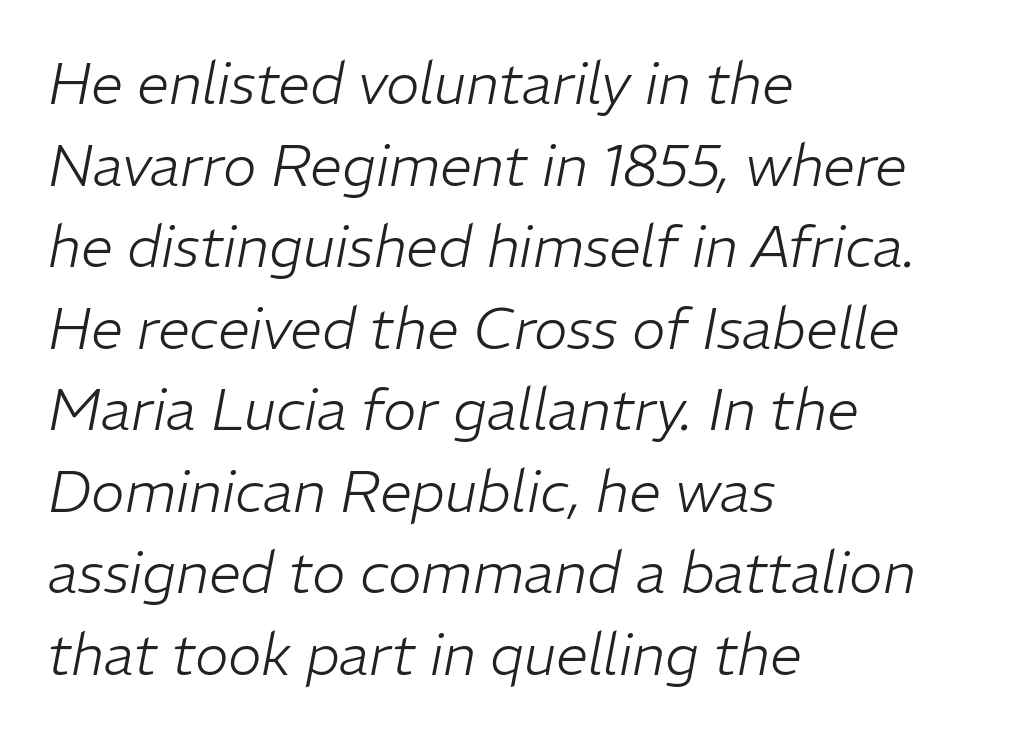
The image shows 57 px light type, italic (leaning right); set left-aligned, normal line spacing (1.43x), normal letter spacing, not underlined; low stroke contrast and a medium x-height.
